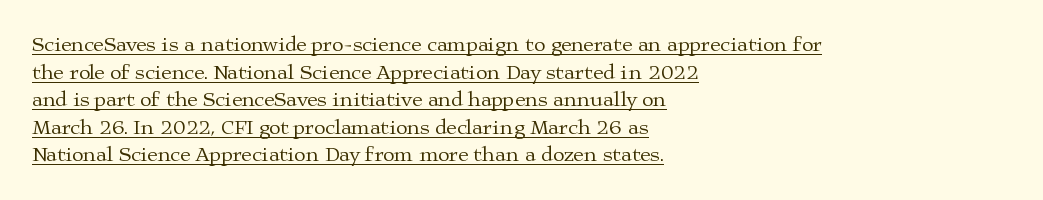
Q: Is the text bold? A: No.
Q: Is the text italic (slanted)? A: No, it is upright.
Q: Is the text underlined? A: Yes.
Q: How is the paragraph aligned? A: Left-aligned.
Q: Is the spacing between letters normal or unusually wide? A: Normal.
Q: Is the spacing between lines tight, normal or loose? A: Normal.
